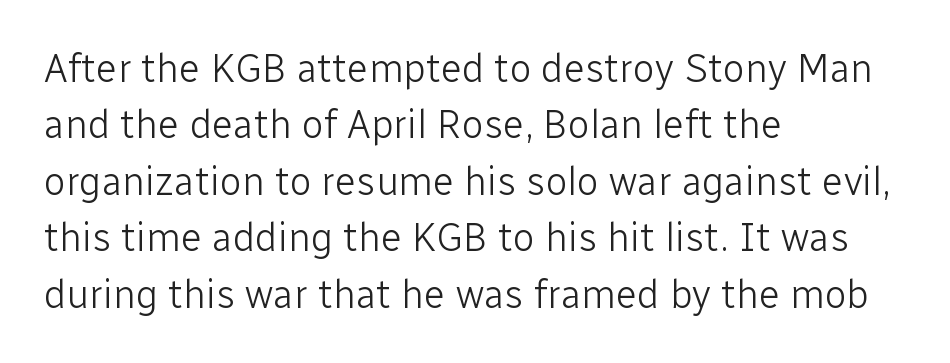
Q: Is the text bold? A: No.
Q: Is the text italic (slanted)? A: No, it is upright.
Q: Is the typeface a serif or a sans-serif typeface? A: Sans-serif.
Q: Is the text underlined? A: No.
Q: How is the paragraph aligned? A: Left-aligned.
Q: Is the spacing between letters normal or unusually wide? A: Normal.
Q: Is the spacing between lines tight, normal or loose? A: Normal.
Q: Width (condensed, normal, or wide)? A: Normal.
Q: Stroke contrast? A: Low.
Q: x-height? A: Medium.
Q: Monospaced? A: No.
